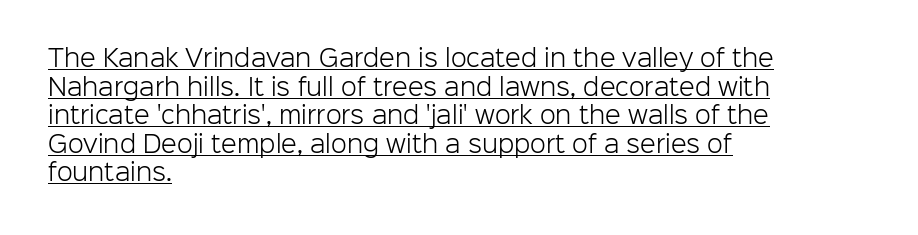
{"italic": "no", "bold": "no", "underline": "yes", "align": "left", "line_spacing_ratio": 1.24, "letter_spacing": "normal", "letter_spacing_em": 0.0, "glyph_px": 23}
